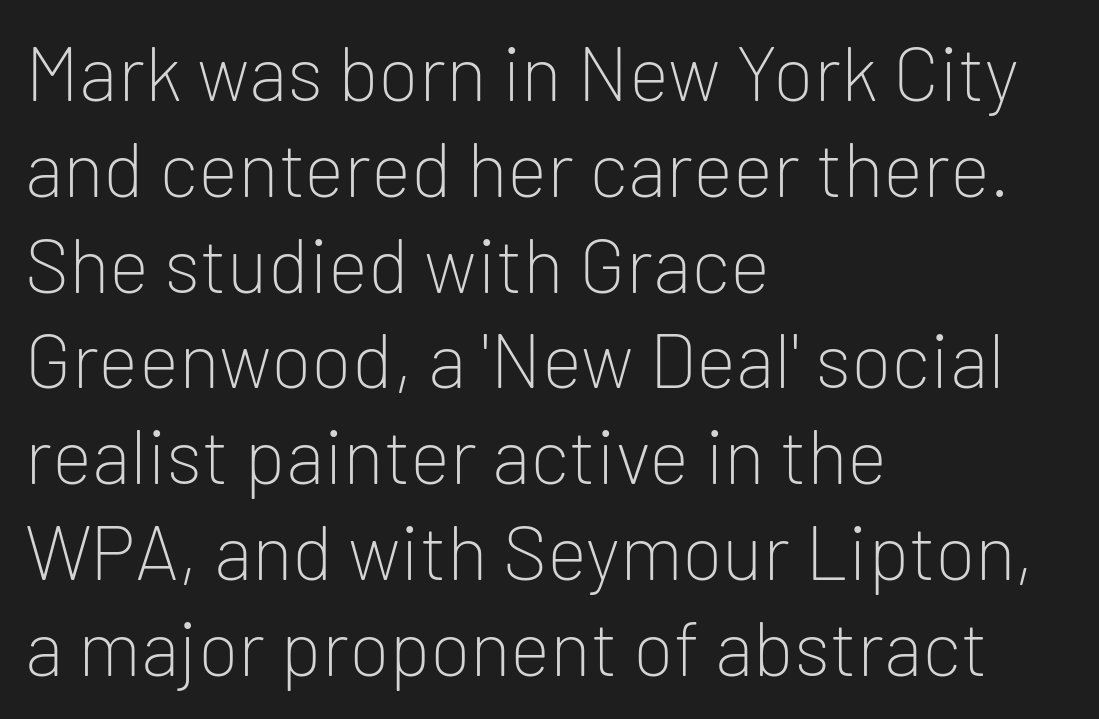
{"serif": "no", "italic": "no", "bold": "no", "weight": "light", "width": "normal", "stroke_contrast": "low", "x_height": "medium", "monospaced": "no", "underline": "no", "align": "left", "line_spacing": "normal", "line_spacing_ratio": 1.26, "letter_spacing": "normal", "letter_spacing_em": 0.0, "glyph_px": 76}
